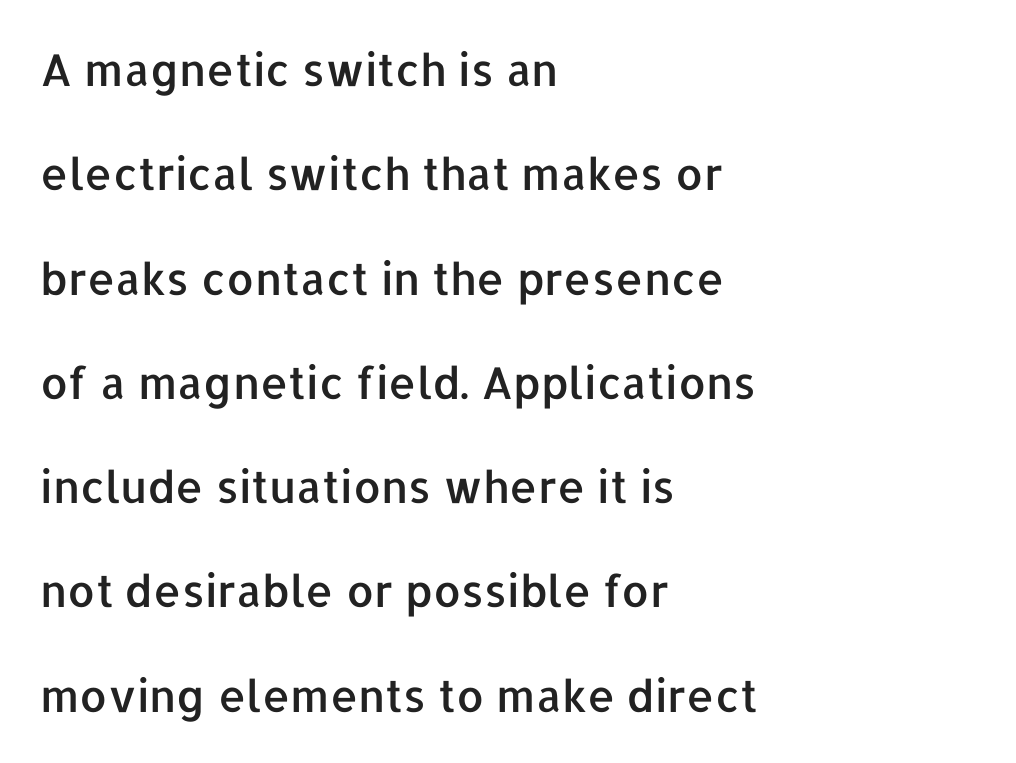
{"serif": "no", "italic": "no", "width": "normal", "stroke_contrast": "low", "x_height": "medium", "monospaced": "no", "underline": "no", "align": "left", "line_spacing": "loose", "line_spacing_ratio": 2.37, "letter_spacing": "normal", "letter_spacing_em": 0.0, "glyph_px": 44}
